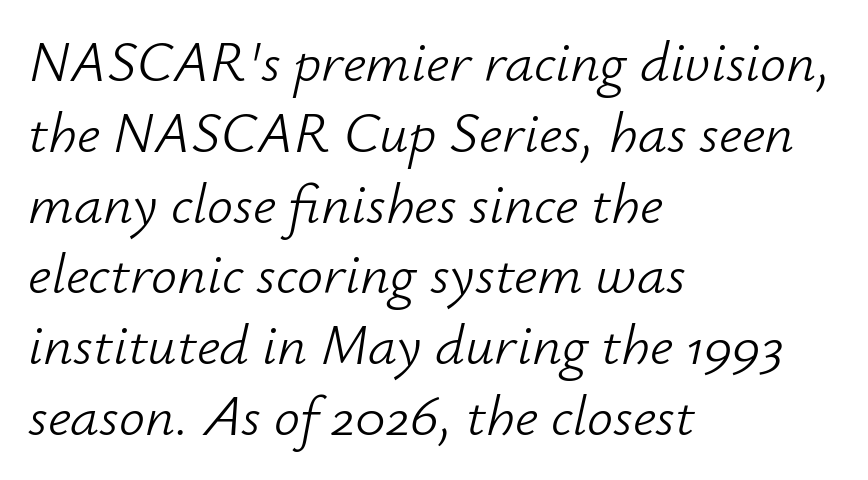
Q: Is the text bold? A: No.
Q: Is the text italic (slanted)? A: Yes, it leans right by about 12 degrees.
Q: Is the text underlined? A: No.
Q: How is the paragraph aligned? A: Left-aligned.
Q: Is the spacing between letters normal or unusually wide? A: Normal.
Q: Width (condensed, normal, or wide)? A: Normal.
Q: Stroke contrast? A: Low.
Q: x-height? A: Small.
Q: Monospaced? A: No.
